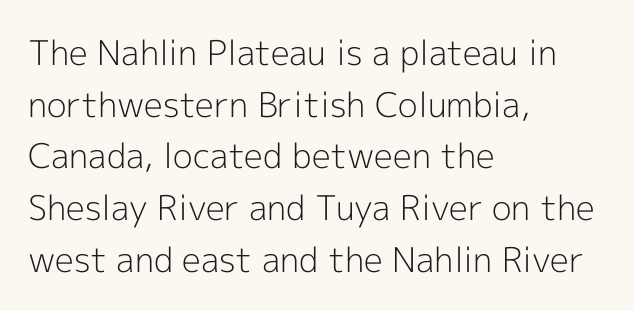
{"serif": "no", "italic": "no", "bold": "no", "weight": "light", "width": "normal", "x_height": "medium", "monospaced": "no", "underline": "no", "align": "left", "line_spacing": "normal", "line_spacing_ratio": 1.52, "letter_spacing": "normal", "letter_spacing_em": 0.0, "glyph_px": 34}
